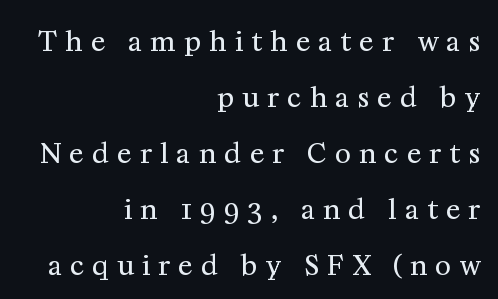
{"italic": "no", "bold": "no", "underline": "no", "align": "right", "line_spacing": "loose", "line_spacing_ratio": 2.07, "letter_spacing": "wide", "letter_spacing_em": 0.31, "glyph_px": 27}
